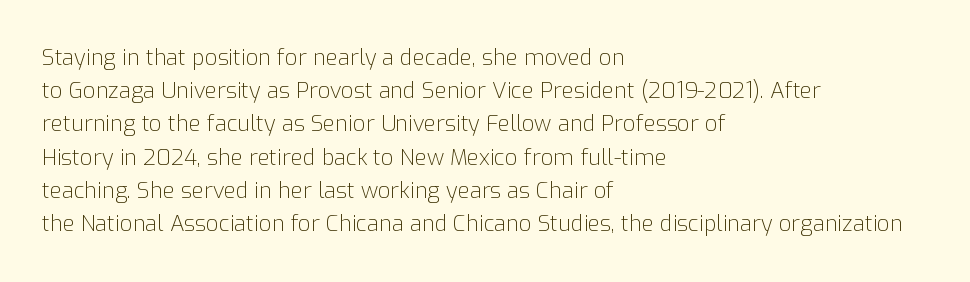
The image shows 22 px text type, upright; set left-aligned, normal line spacing (1.51x), normal letter spacing, not underlined.
